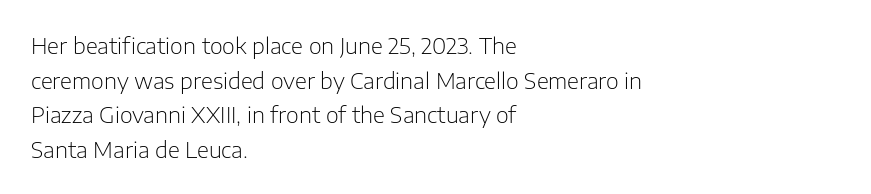
The image shows 22 px text type, upright; set left-aligned, normal line spacing (1.57x), normal letter spacing, not underlined.
